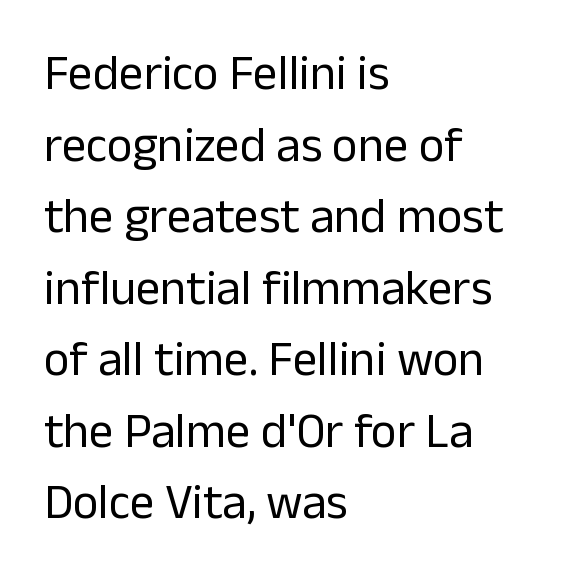
The face used here is proportionally spaced, like ordinary book or web type. If you drew a ruler down the left edge, every line would touch it. The designer went with a sans here, leaving each stem footless. Characters follow at the spacing the type designer built in. The strip under each line holds only bare page.
